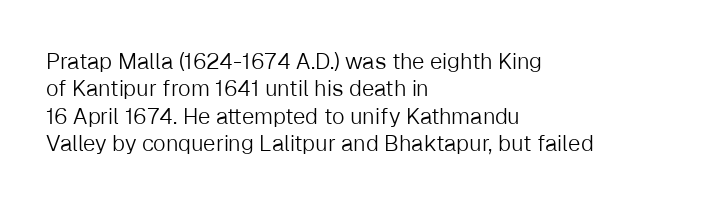
{"italic": "no", "bold": "no", "underline": "no", "align": "left", "line_spacing": "normal", "line_spacing_ratio": 1.25, "letter_spacing": "normal", "letter_spacing_em": 0.0, "glyph_px": 22}
